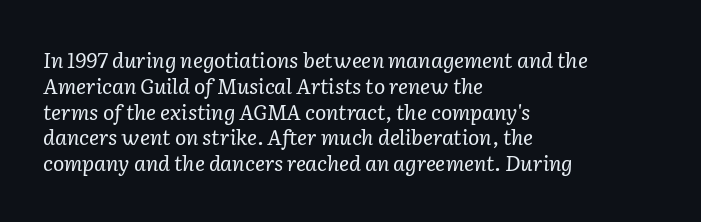
The typesetting does not lean heavy: it is not bold. When letters slant like this, we call the style italic. Words appear dense and cohesive because spacing is normal. Nobody drew a line under any word here. A classic flush-left, rag-right setting is used for this passage.
